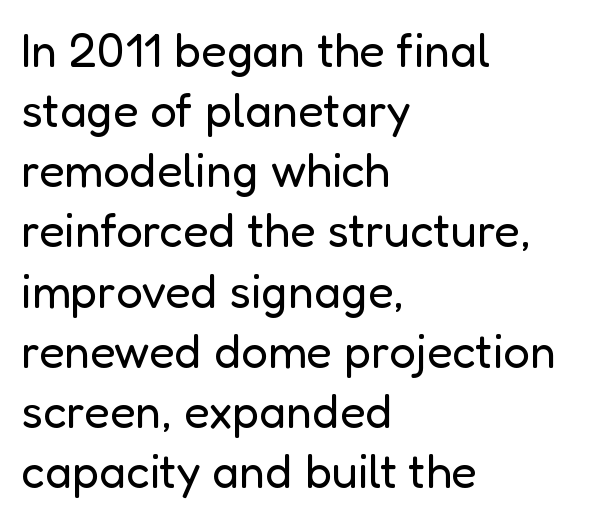
{"serif": "no", "italic": "no", "bold": "no", "weight": "regular", "width": "normal", "stroke_contrast": "low", "x_height": "medium", "monospaced": "no", "underline": "no", "align": "left", "line_spacing": "normal", "line_spacing_ratio": 1.28, "letter_spacing": "normal", "letter_spacing_em": 0.0, "glyph_px": 47}
